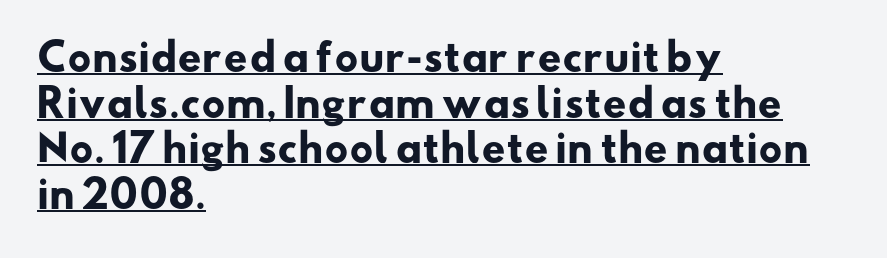
The image shows 37 px heavy, wide sans-serif type; set left-aligned, line spacing 1.23x, normal letter spacing, underlined; low stroke contrast and a small x-height.
